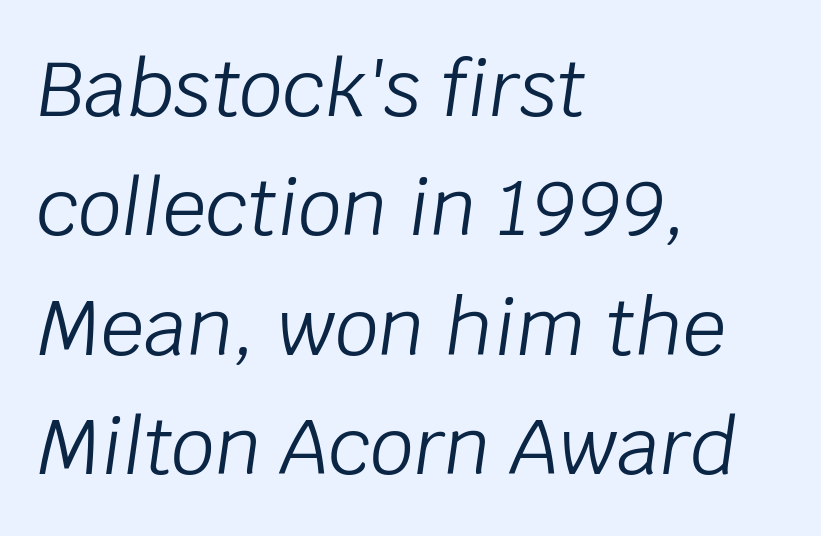
The image shows 77 px light type, italic (leaning right); set left-aligned, normal line spacing (1.55x), normal letter spacing, not underlined; low stroke contrast and a large x-height.
